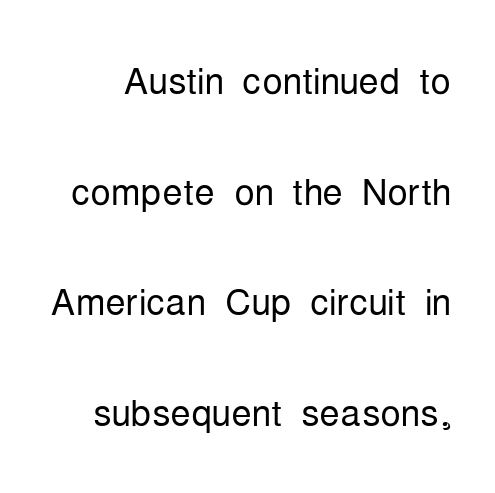
{"serif": "no", "italic": "no", "bold": "no", "weight": "light", "width": "condensed", "stroke_contrast": "low", "x_height": "medium", "monospaced": "no", "underline": "no", "line_spacing": "loose", "line_spacing_ratio": 2.17, "letter_spacing": "normal", "letter_spacing_em": 0.0, "glyph_px": 51}
